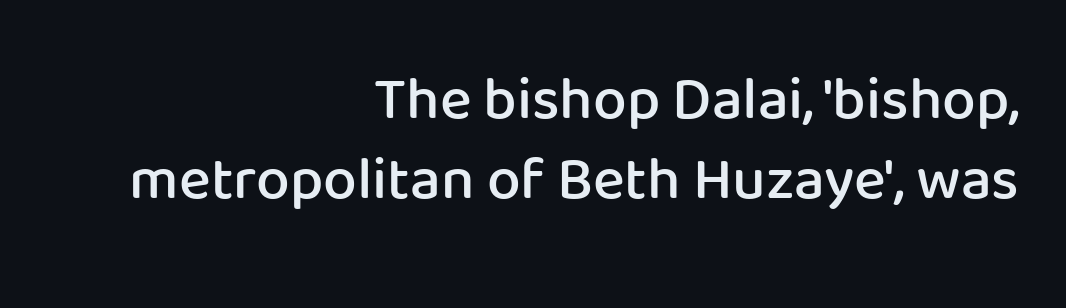
Unlike italic type, these characters show no tilt at all. Line spacing here is normal. Observe the ordinary spacing: letters are neighbours, not strangers. Think of a printed novel: that variable character pitch is what you see here.
